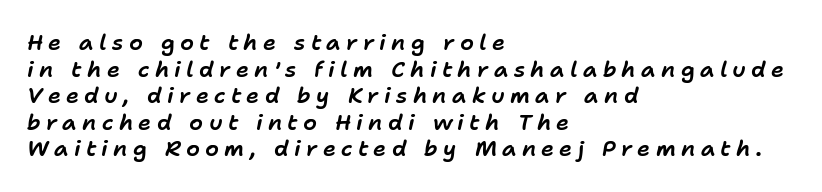
The image shows 22 px text type, italic (leaning right); set left-aligned, line spacing 1.21x, unusually wide letter spacing (+0.24 em), not underlined.
